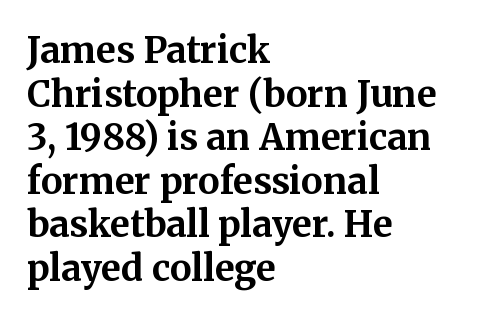
{"serif": "yes", "italic": "no", "bold": "yes", "weight": "bold", "width": "normal", "stroke_contrast": "medium", "x_height": "medium", "monospaced": "no", "underline": "no", "align": "left", "line_spacing_ratio": 1.21, "letter_spacing": "normal", "letter_spacing_em": 0.0, "glyph_px": 36}
